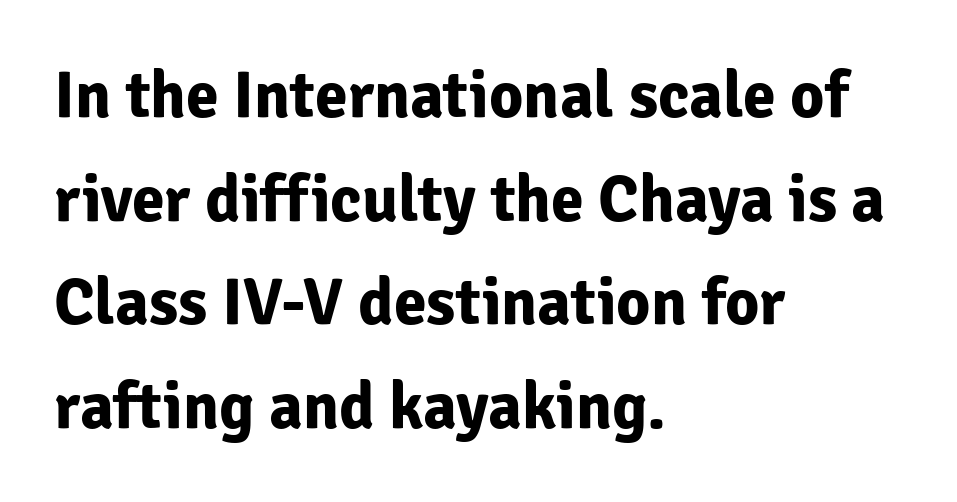
{"serif": "no", "italic": "no", "bold": "yes", "weight": "bold", "width": "normal", "stroke_contrast": "low", "x_height": "medium", "monospaced": "no", "underline": "no", "align": "left", "line_spacing": "normal", "line_spacing_ratio": 1.57, "letter_spacing": "normal", "letter_spacing_em": 0.0, "glyph_px": 66}
